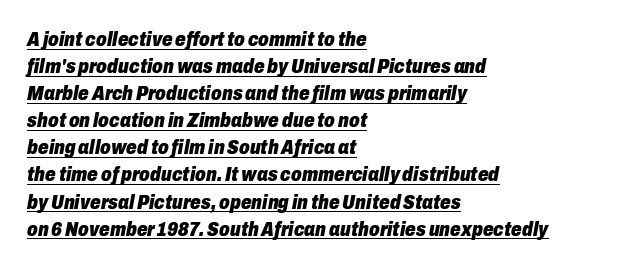
The image shows 21 px bold type, italic (leaning right); set left-aligned, normal line spacing (1.29x), normal letter spacing, underlined.
